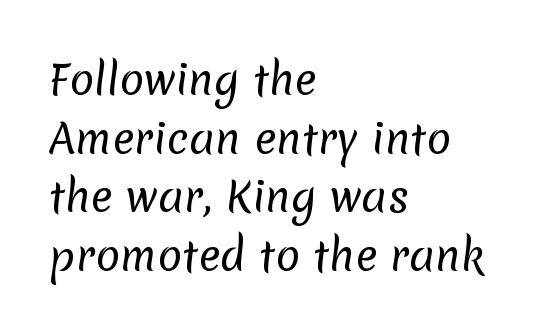
Left-aligned paragraph, ragged on the right. Horizontal bands of white between lines are of average thickness. The rendering keeps characters at their native spacing. A light-to-regular cut is what we see here. Stroke terminals: plain, sans-serif.
